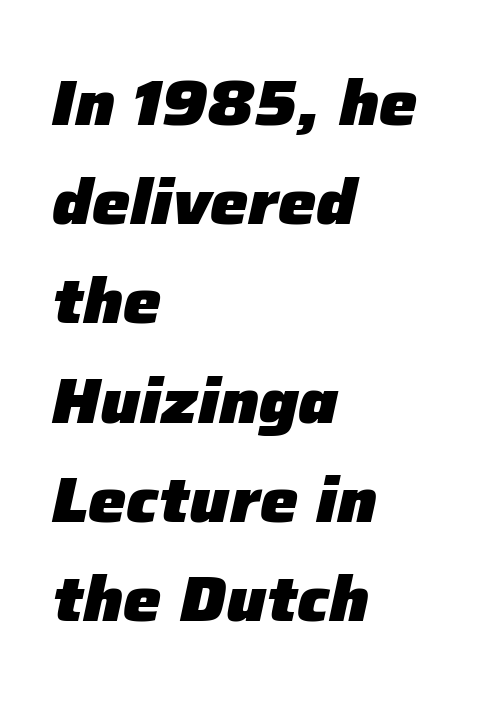
The image shows 64 px heavy type, italic (leaning right); set left-aligned, normal line spacing (1.55x), normal letter spacing, not underlined; low stroke contrast and a medium x-height.
